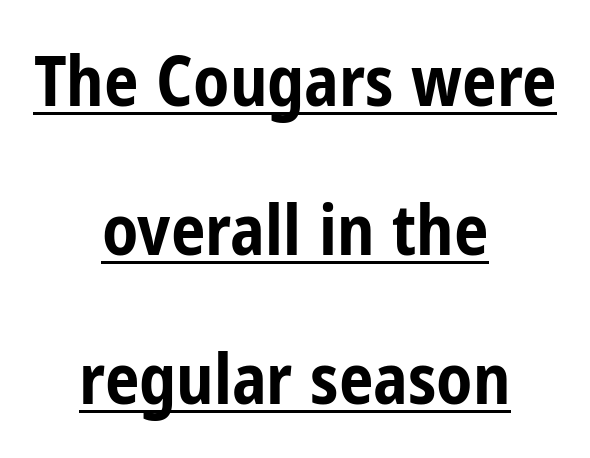
The image shows 69 px bold, condensed sans-serif type, upright; set centered, loose line spacing (2.16x), normal letter spacing, underlined; low stroke contrast and a medium x-height.
